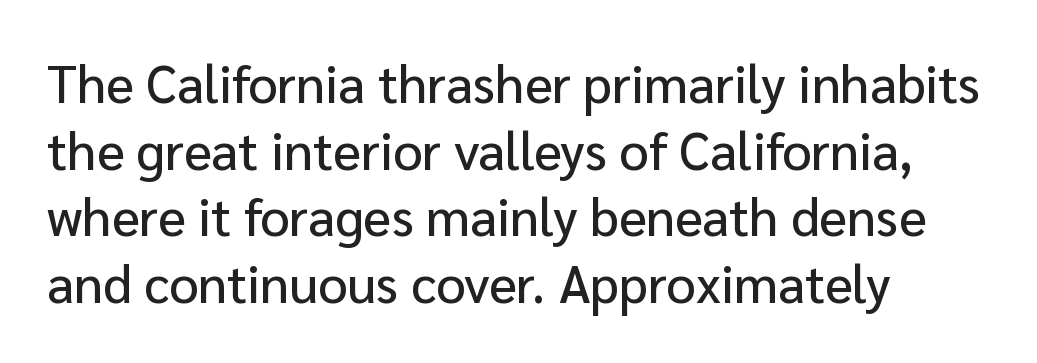
Looks like regular typesetting: each glyph gets only the width it needs. Stroke terminals: plain, sans-serif. The letters stand upright; this is a roman face. Students, observe: this is what conventionally led text looks like. Quick note: underline off. Tracking value appears to be zero — textbook default spacing.
